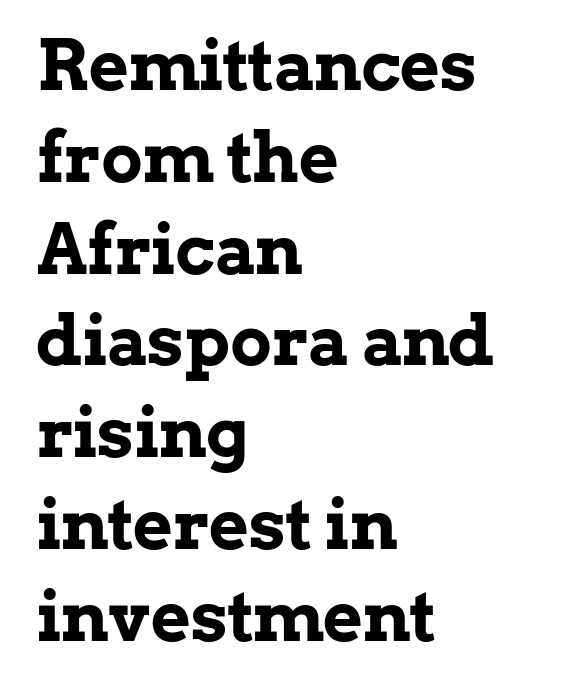
{"serif": "yes", "italic": "no", "bold": "yes", "weight": "bold", "width": "normal", "stroke_contrast": "low", "x_height": "medium", "monospaced": "no", "underline": "no", "align": "left", "line_spacing": "normal", "line_spacing_ratio": 1.33, "letter_spacing": "normal", "letter_spacing_em": 0.0, "glyph_px": 69}
